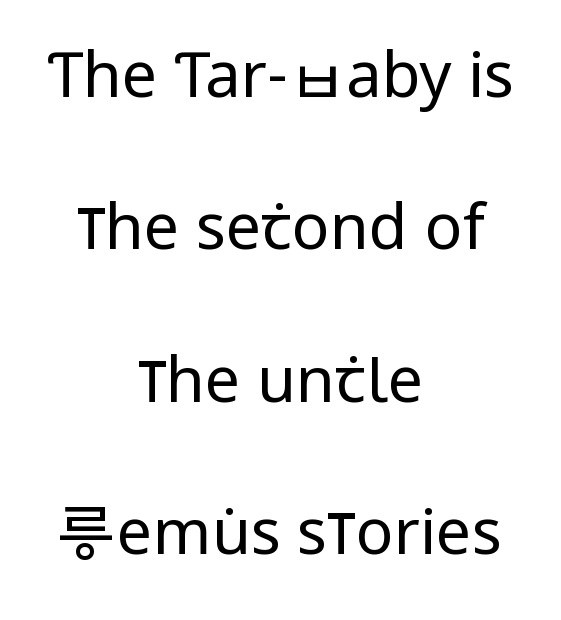
The image shows 63 px regular-weight, condensed sans-serif type, upright; set centered, loose line spacing (2.42x), normal letter spacing, not underlined; low stroke contrast and a large x-height.
